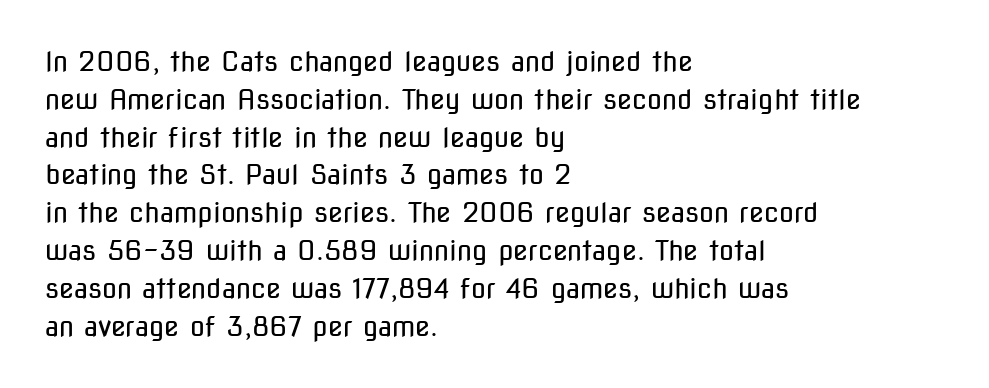
The image shows 27 px text type, upright; set left-aligned, normal line spacing (1.4x), normal letter spacing, not underlined.
